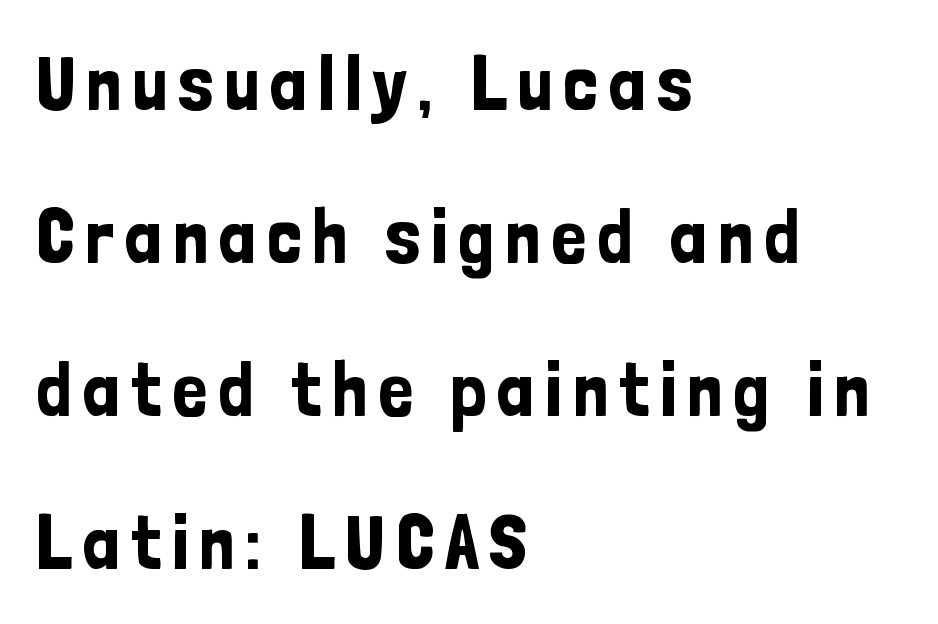
The compositor pushed each line to the left boundary. Note: no serifs on the glyphs. This rendering features lettering with no underline. The specimen reads as upright at a glance.
